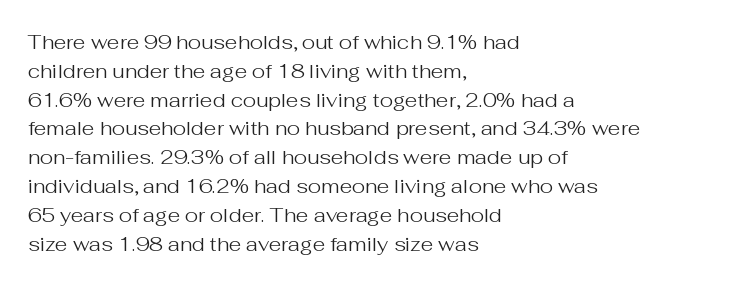
Q: Is the text bold? A: No.
Q: Is the text italic (slanted)? A: No, it is upright.
Q: Is the text underlined? A: No.
Q: How is the paragraph aligned? A: Left-aligned.
Q: Is the spacing between letters normal or unusually wide? A: Normal.
Q: Is the spacing between lines tight, normal or loose? A: Normal.
